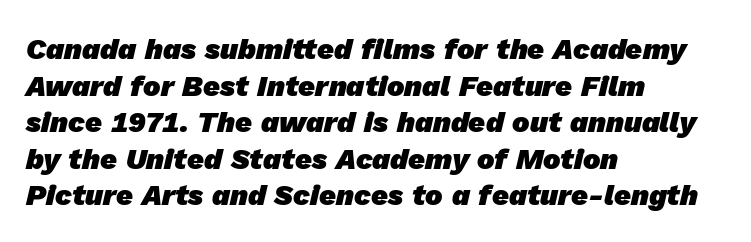
{"serif": "no", "bold": "yes", "weight": "heavy", "width": "normal", "stroke_contrast": "low", "x_height": "medium", "monospaced": "no", "underline": "no", "align": "left", "line_spacing": "normal", "line_spacing_ratio": 1.26, "letter_spacing": "normal", "letter_spacing_em": 0.0, "glyph_px": 29}
